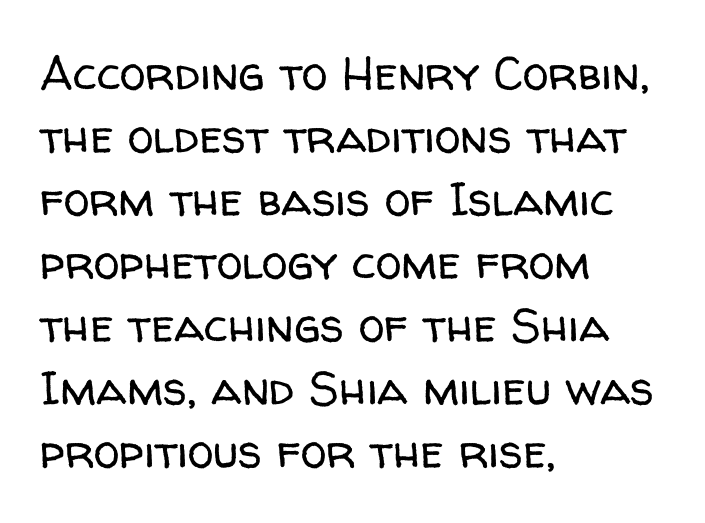
Q: Is the text bold? A: No.
Q: Is the text italic (slanted)? A: No, it is upright.
Q: Is the typeface a serif or a sans-serif typeface? A: Sans-serif.
Q: Is the text underlined? A: No.
Q: How is the paragraph aligned? A: Left-aligned.
Q: Is the spacing between letters normal or unusually wide? A: Normal.
Q: Is the spacing between lines tight, normal or loose? A: Normal.
Q: Width (condensed, normal, or wide)? A: Normal.
Q: Stroke contrast? A: Low.
Q: x-height? A: Medium.
Q: Monospaced? A: No.
